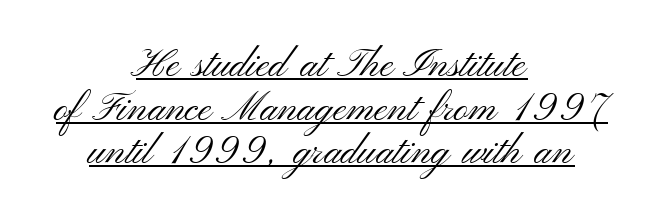
The image shows 40 px light, wide sans-serif type; set centered, tight line spacing (1.09x), normal letter spacing, underlined; medium stroke contrast and a small x-height.
